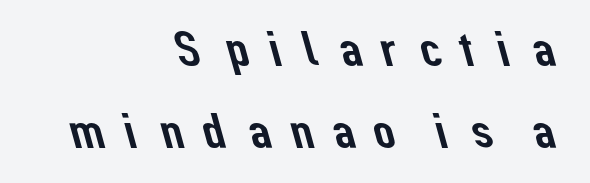
The type is letterspaced generously, with wide tracking. The line-height multiplier appears to be the usual default. The lines are quadded right. You could not count columns in this text — the font is proportionally spaced. Plain, unruled lines of type.
